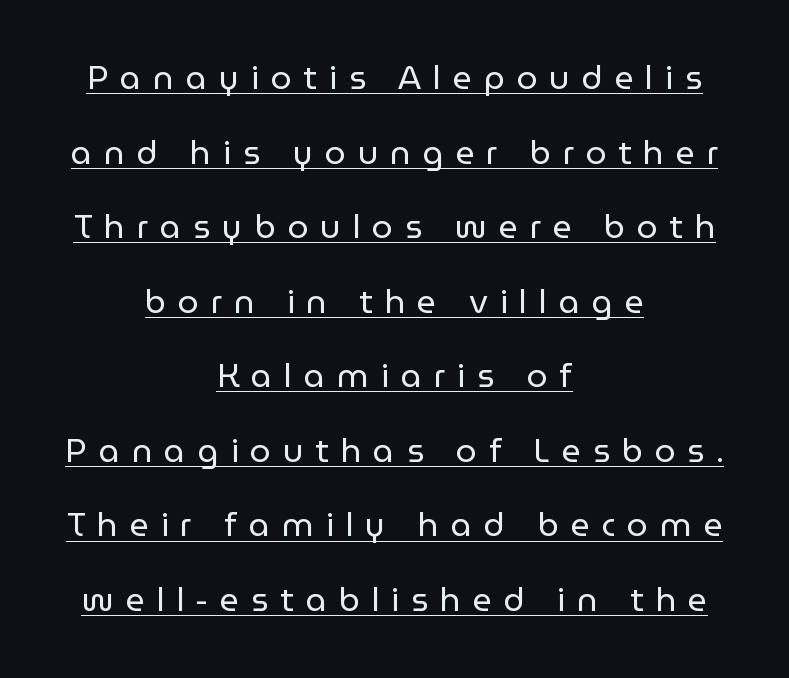
{"serif": "no", "italic": "no", "bold": "no", "weight": "regular", "width": "normal", "stroke_contrast": "low", "x_height": "medium", "monospaced": "no", "underline": "yes", "align": "center", "line_spacing": "loose", "line_spacing_ratio": 2.26, "letter_spacing": "wide", "letter_spacing_em": 0.36, "glyph_px": 33}
